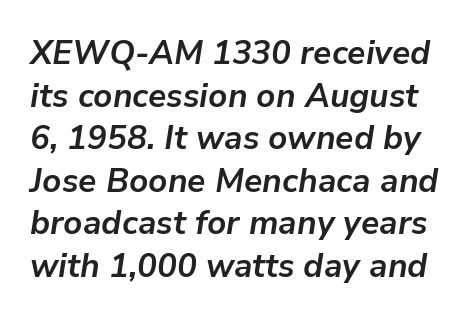
The lines sit at an ordinary, default distance from one another. Would a proofreader flag this as italicized? Yes. Note the varied advance widths — an 'i' is clearly narrower than an 'm'. Quick note: underline off. Words appear dense and cohesive because spacing is normal.
